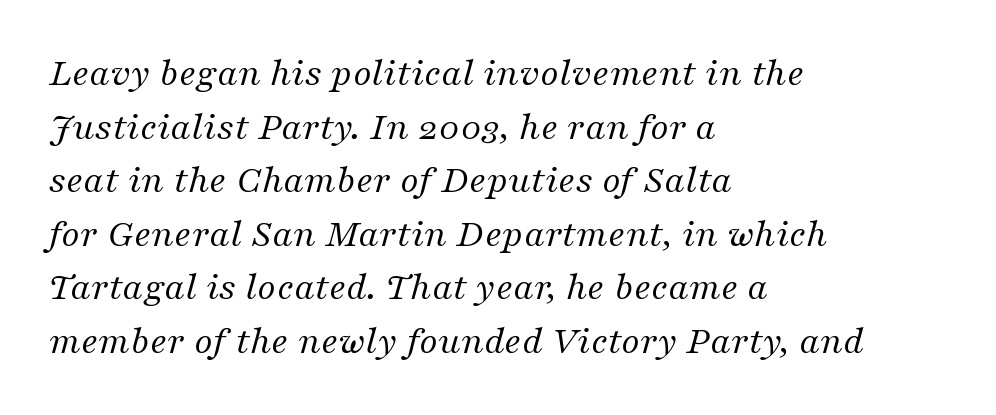
You can tell it's italic because the verticals aren't actually vertical. These lines are rendered in a variable-pitch font. Is this a sans? No — the strokes have serifs. Line starts are locked; line ends wander. Honestly, the letter spacing is just normal — you wouldn't notice it.
